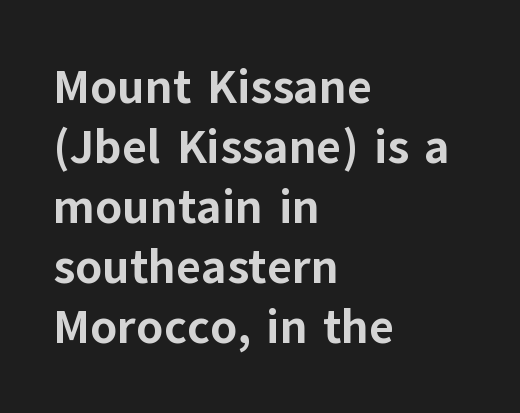
The image shows 48 px bold sans-serif type, upright; set left-aligned, normal line spacing (1.25x), normal letter spacing, not underlined; low stroke contrast and a medium x-height.
